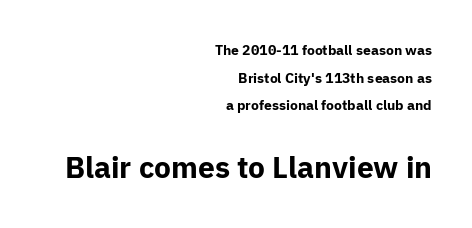
The space between consecutive lines is lavish. Each letter keeps its own natural width here, so spacing adapts to shape. The letters are bold, with thick, heavy strokes. Does extra space separate the letters? No, they use regular spacing. Type size steps up from the first block to the second.
